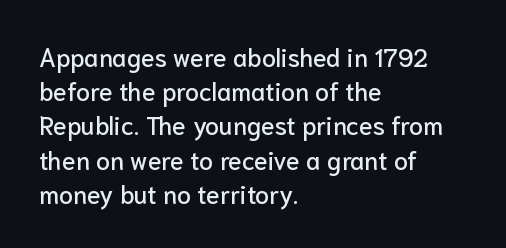
The image shows 25 px text type, upright; set left-aligned, normal line spacing (1.37x), normal letter spacing, not underlined.
